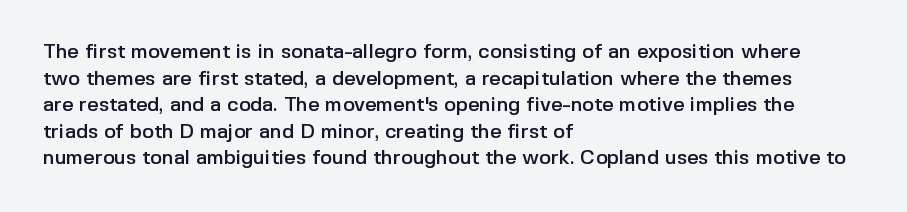
The image shows 20 px text type, upright; set left-aligned, normal line spacing (1.33x), normal letter spacing, not underlined.
